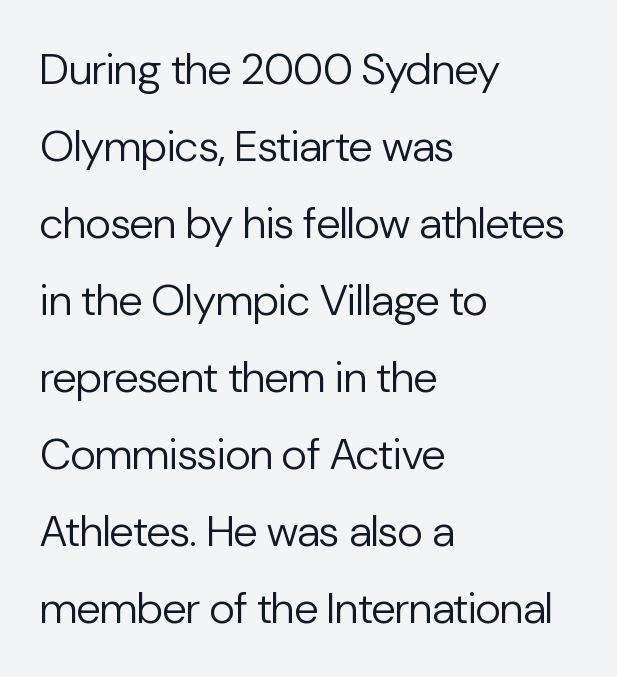
A typesetter would label this face a sans. These lines keep a tight, regular rhythm from letter to letter. Horizontally, the lines are justified to the leading edge only. Note the varied advance widths — an 'i' is clearly narrower than an 'm'. A typesetter would mark this as roman, not italic. Nobody drew a line under any word here.
